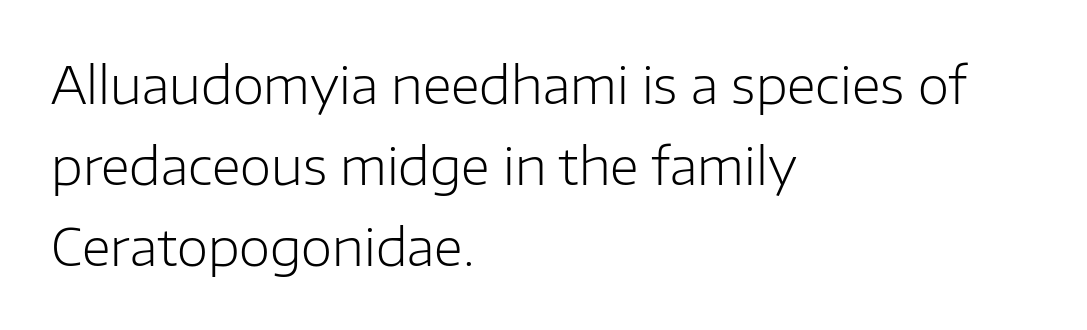
{"serif": "no", "italic": "no", "bold": "no", "weight": "light", "width": "normal", "stroke_contrast": "low", "x_height": "medium", "monospaced": "no", "underline": "no", "align": "left", "line_spacing": "normal", "line_spacing_ratio": 1.59, "letter_spacing": "normal", "letter_spacing_em": 0.0, "glyph_px": 51}
